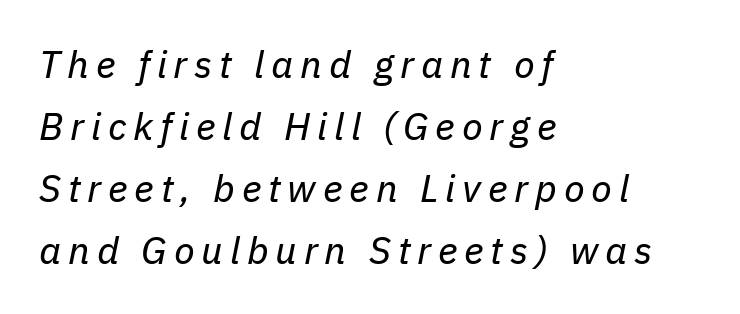
The image shows 38 px regular-weight type, italic (leaning right); set left-aligned, normal line spacing (1.63x), not underlined; low stroke contrast and a medium x-height.
